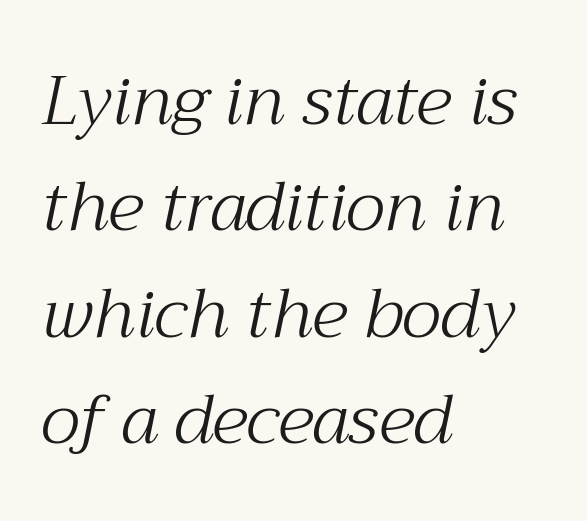
The image shows 69 px light serif type, italic (leaning right); set left-aligned, normal line spacing (1.54x), normal letter spacing, not underlined; medium stroke contrast and a medium x-height.
